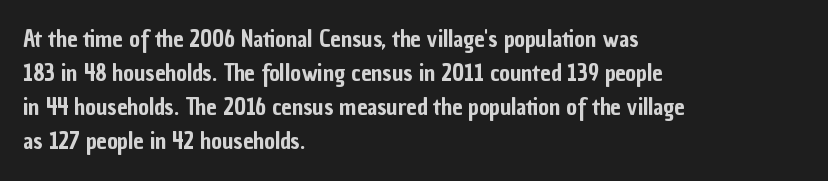
Q: Is the text italic (slanted)? A: No, it is upright.
Q: Is the text underlined? A: No.
Q: How is the paragraph aligned? A: Left-aligned.
Q: Is the spacing between letters normal or unusually wide? A: Normal.
Q: Is the spacing between lines tight, normal or loose? A: Normal.
